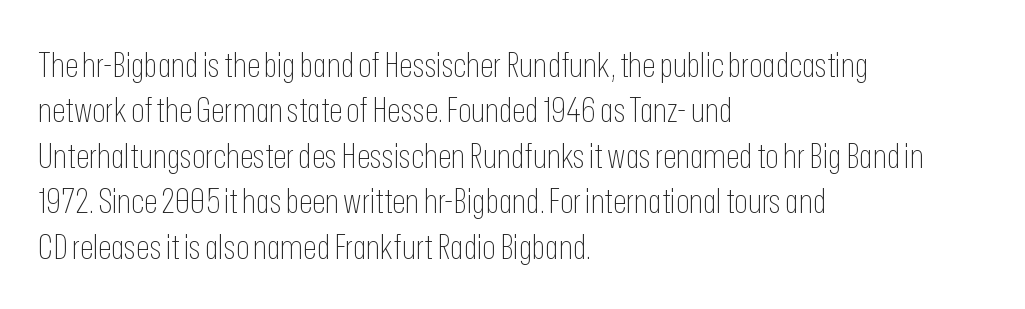
This sample uses plain, unmodified letter spacing. This sample has the flowing, uneven cadence of proportional lettering. The glyphs in this specimen are sans serif. If you drew a line through each stem, it would be perfectly vertical. The font is comparable to plain body text, perhaps lighter. Each new line begins a customary step beneath the previous one.
